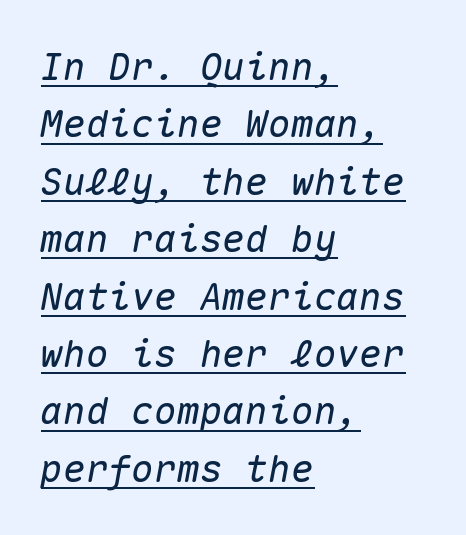
Q: Is the text italic (slanted)? A: Yes, it leans right by about 10 degrees.
Q: Is the text underlined? A: Yes.
Q: How is the paragraph aligned? A: Left-aligned.
Q: Is the spacing between letters normal or unusually wide? A: Normal.
Q: Is the spacing between lines tight, normal or loose? A: Normal.
Q: Width (condensed, normal, or wide)? A: Normal.
Q: Stroke contrast? A: Medium.
Q: x-height? A: Medium.
Q: Monospaced? A: Yes.
